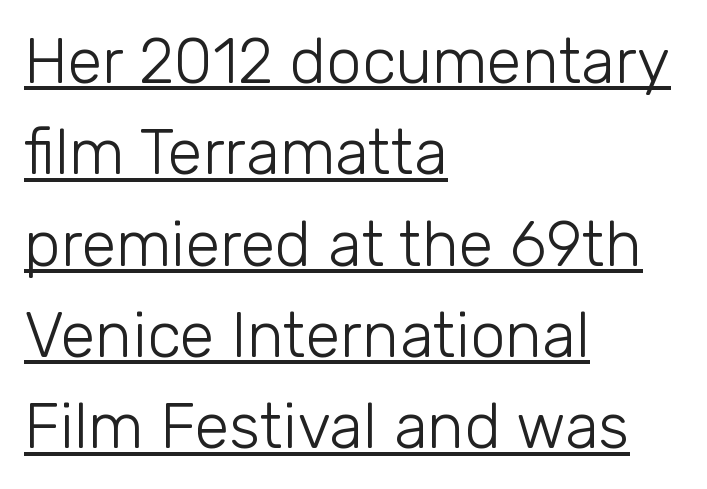
Each letter's strokes conclude bluntly, with no projecting serifs. The letters look calm and open, with moderate or lighter stems. Note the varied advance widths — an 'i' is clearly narrower than an 'm'. A typesetter would mark this as roman, not italic. A typesetter would call this zero additional tracking.
